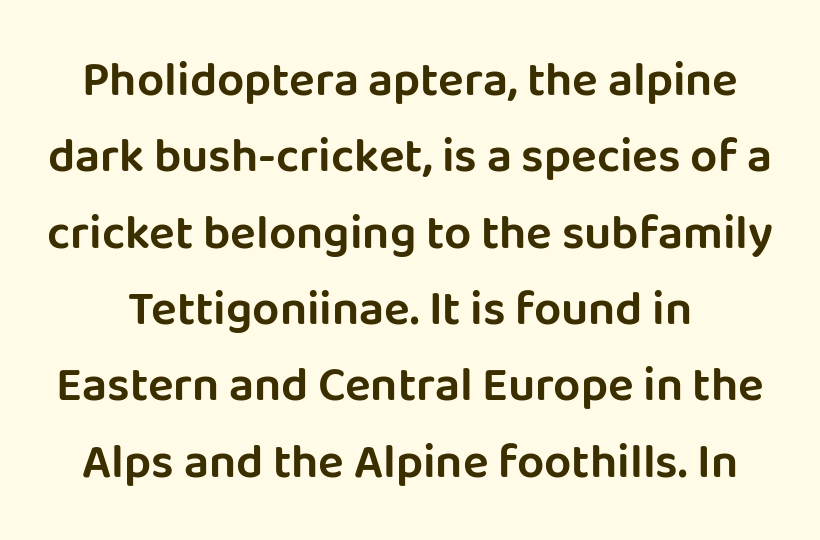
The strip under each line holds only bare page. Varying glyph widths throughout — classic text-font behaviour. Caption: standard tracking, unaltered. The lines sit at an ordinary, default distance from one another. Check where the strokes stop: nothing finishes them off — pure sans.
